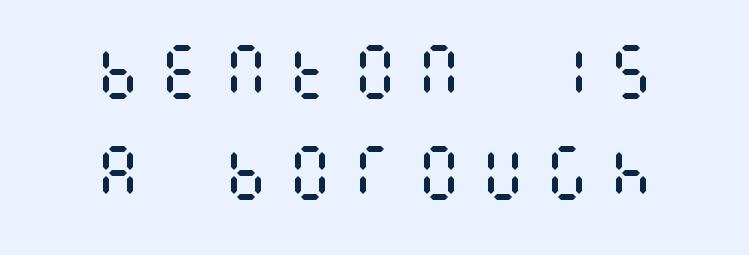
Think standard paragraph weight, or any step lighter than that. Vertical spacing — default. Decoration check: the copy has no underline. These lines are centered, leaving both edges ragged.
